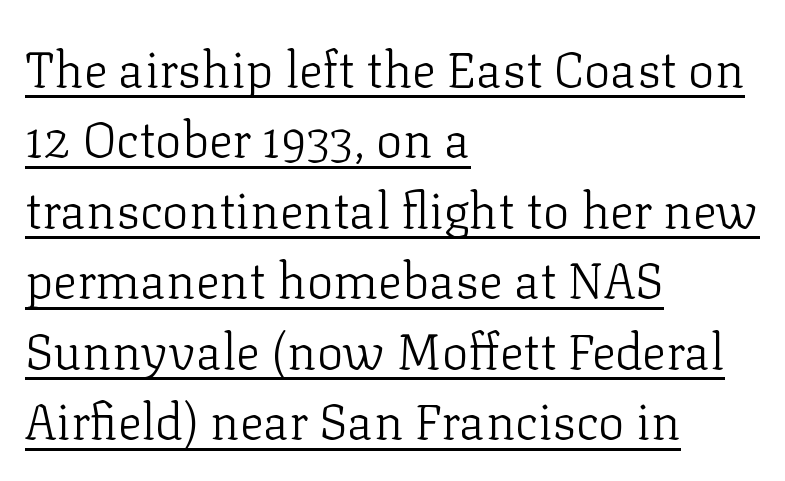
The passage shown is typeset with a serif family. Characters remain perfectly vertical along every line. The passage shown is underscored from start to finish. One glance says typical: line gaps are just what's usual.
